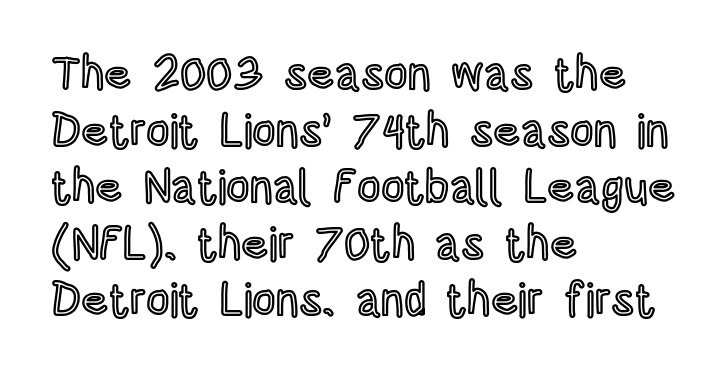
The image shows 46 px condensed type, upright; set left-aligned, line spacing 1.23x, normal letter spacing, not underlined; a large x-height.
